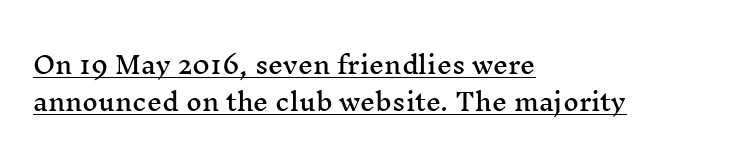
Q: Is the text italic (slanted)? A: No, it is upright.
Q: Is the text underlined? A: Yes.
Q: How is the paragraph aligned? A: Left-aligned.
Q: Is the spacing between letters normal or unusually wide? A: Normal.
Q: Is the spacing between lines tight, normal or loose? A: Normal.
